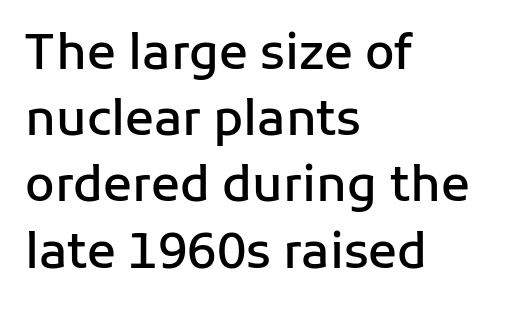
The image shows 48 px semibold sans-serif type, upright; set left-aligned, normal line spacing (1.38x), normal letter spacing, not underlined; low stroke contrast and a medium x-height.
